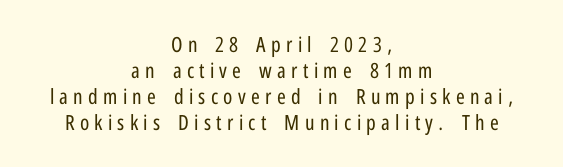
Q: Is the text bold? A: No.
Q: Is the text italic (slanted)? A: No, it is upright.
Q: Is the text underlined? A: No.
Q: How is the paragraph aligned? A: Centered.
Q: Is the spacing between letters normal or unusually wide? A: Unusually wide.
